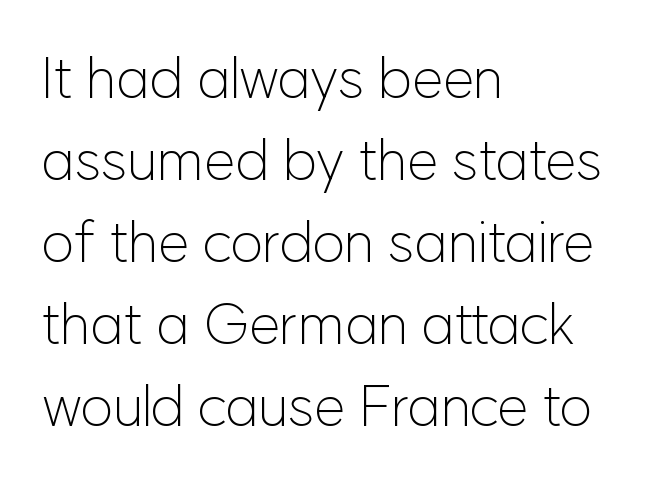
Q: Is the text bold? A: No.
Q: Is the text italic (slanted)? A: No, it is upright.
Q: Is the typeface a serif or a sans-serif typeface? A: Sans-serif.
Q: Is the text underlined? A: No.
Q: How is the paragraph aligned? A: Left-aligned.
Q: Is the spacing between letters normal or unusually wide? A: Normal.
Q: Is the spacing between lines tight, normal or loose? A: Normal.
Q: Width (condensed, normal, or wide)? A: Normal.
Q: Stroke contrast? A: Low.
Q: x-height? A: Medium.
Q: Monospaced? A: No.
